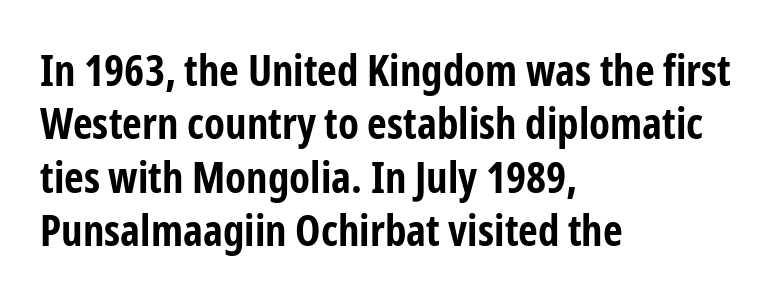
The image shows 43 px bold, condensed sans-serif type, upright; set left-aligned, line spacing 1.24x, normal letter spacing, not underlined; low stroke contrast and a medium x-height.
